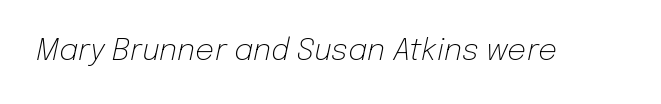
Q: Is the text bold? A: No.
Q: Is the text italic (slanted)? A: Yes, it leans right by about 12 degrees.
Q: Is the text underlined? A: No.
Q: Is the spacing between letters normal or unusually wide? A: Normal.
Q: Width (condensed, normal, or wide)? A: Normal.
Q: Stroke contrast? A: Low.
Q: x-height? A: Medium.
Q: Monospaced? A: No.
